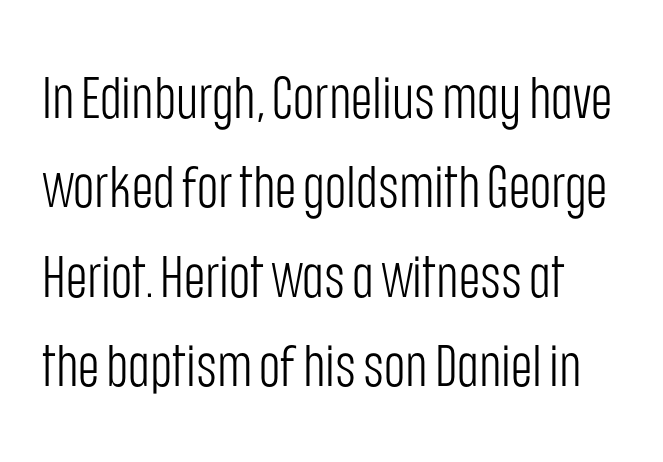
Q: Is the text bold? A: No.
Q: Is the text italic (slanted)? A: No, it is upright.
Q: Is the typeface a serif or a sans-serif typeface? A: Sans-serif.
Q: Is the text underlined? A: No.
Q: Is the spacing between letters normal or unusually wide? A: Normal.
Q: Is the spacing between lines tight, normal or loose? A: Normal.
Q: Width (condensed, normal, or wide)? A: Condensed.
Q: Stroke contrast? A: Low.
Q: x-height? A: Large.
Q: Monospaced? A: No.
